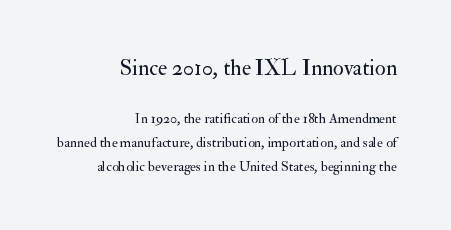
Q: Is the text bold? A: No.
Q: Is the text italic (slanted)? A: No, it is upright.
Q: Is the text underlined? A: No.
Q: How is the paragraph aligned? A: Right-aligned.
Q: Is the spacing between letters normal or unusually wide? A: Normal.
Q: Is the spacing between lines tight, normal or loose? A: Normal.
Q: Which block of text is set in a larger size, the first (top) or the second (bottom)? A: The first (top) one.
